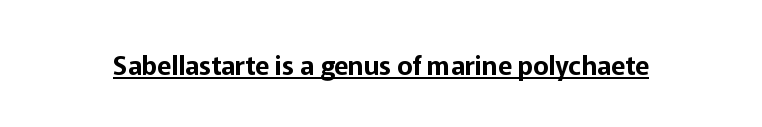
Posture: vertical. Is the letter spacing exaggerated? No — it looks like the ordinary default. These characters rest on top of a visible drawn line.
